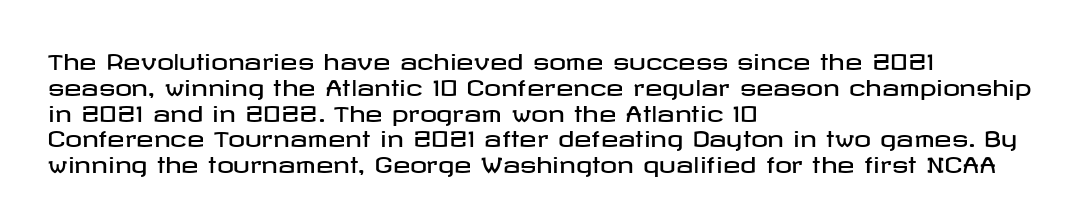
{"italic": "no", "underline": "no", "align": "left", "line_spacing_ratio": 1.23, "letter_spacing": "normal", "letter_spacing_em": 0.0, "glyph_px": 21}
